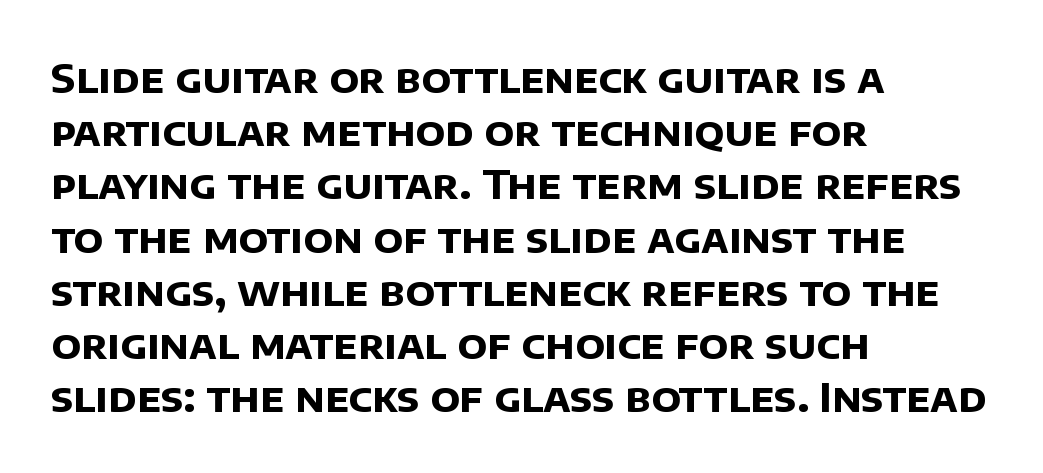
The image shows 40 px bold sans-serif type; set left-aligned, normal line spacing (1.33x), normal letter spacing, not underlined; low stroke contrast and a large x-height.
